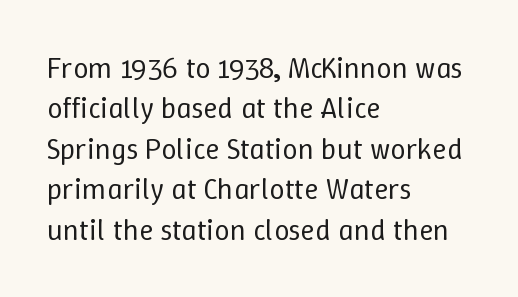
{"italic": "no", "bold": "no", "weight": "regular", "width": "normal", "stroke_contrast": "low", "x_height": "medium", "monospaced": "no", "underline": "no", "align": "left", "line_spacing": "normal", "line_spacing_ratio": 1.35, "letter_spacing": "normal", "letter_spacing_em": 0.0, "glyph_px": 30}
